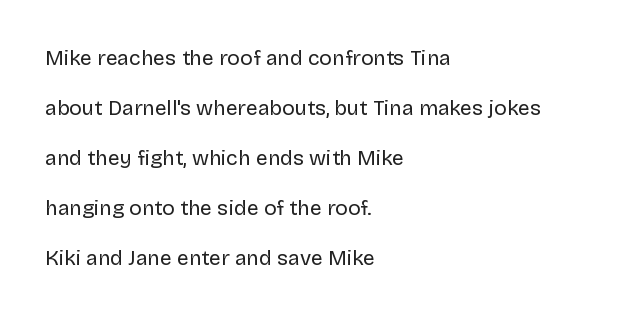
Q: Is the text bold? A: No.
Q: Is the text italic (slanted)? A: No, it is upright.
Q: Is the text underlined? A: No.
Q: How is the paragraph aligned? A: Left-aligned.
Q: Is the spacing between letters normal or unusually wide? A: Normal.
Q: Is the spacing between lines tight, normal or loose? A: Loose.
